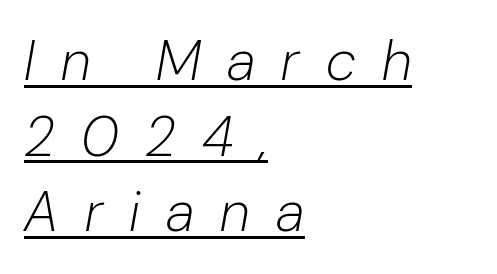
Q: Is the text bold? A: No.
Q: Is the text italic (slanted)? A: Yes, it leans right by about 10 degrees.
Q: Is the text underlined? A: Yes.
Q: How is the paragraph aligned? A: Left-aligned.
Q: Is the spacing between letters normal or unusually wide? A: Unusually wide.
Q: Is the spacing between lines tight, normal or loose? A: Normal.
Q: Width (condensed, normal, or wide)? A: Normal.
Q: Stroke contrast? A: Low.
Q: x-height? A: Medium.
Q: Monospaced? A: No.
